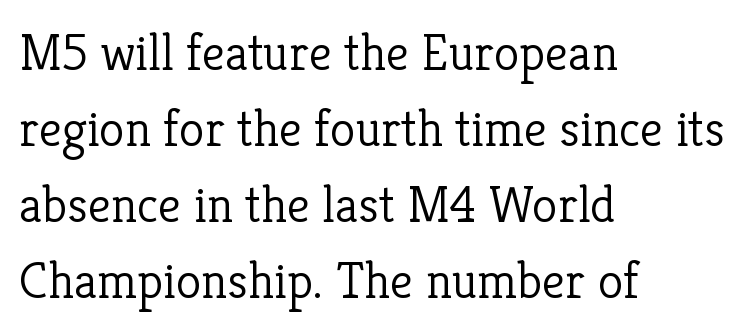
Line starts are locked; line ends wander. The typesetting does not lean heavy: it is not bold. This rendering employs a face with finishing strokes, i.e., a serif. Nothing unusual about the tracking: characters are spaced as the font intends. Whoever set this chose a conventional vertical rhythm.
